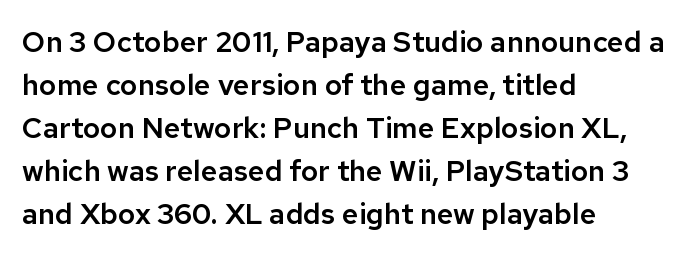
Nope, no serifs anywhere on these letters. If you drew a ruler down the left edge, every line would touch it. This is roman type, the default non-slanted kind. Plain, unruled lines of type.
